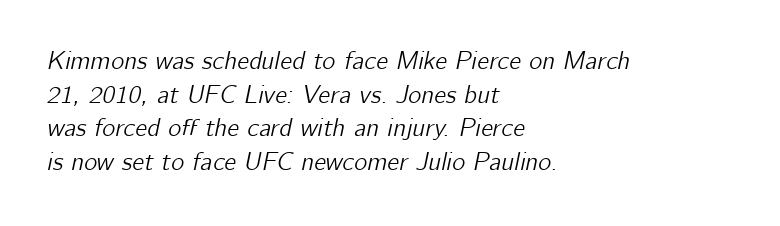
Q: Is the text italic (slanted)? A: Yes, it leans right by about 12 degrees.
Q: Is the text underlined? A: No.
Q: How is the paragraph aligned? A: Left-aligned.
Q: Is the spacing between letters normal or unusually wide? A: Normal.
Q: Is the spacing between lines tight, normal or loose? A: Normal.
